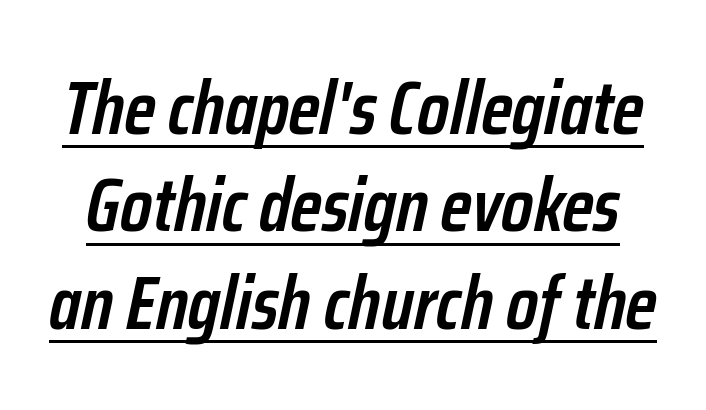
Does the weight exceed regular? Yes, but only to semibold. The designer left line spacing at the default. Spacing verdict: proportional, widths tailored to each character. Is the type slanted? Yes — the strokes lean at a clear angle.
